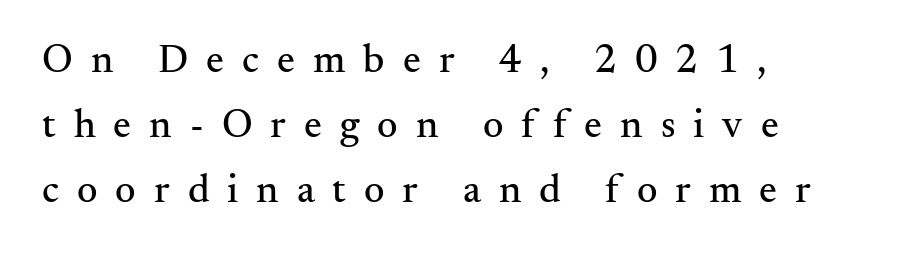
{"serif": "yes", "italic": "no", "width": "normal", "stroke_contrast": "medium", "x_height": "small", "monospaced": "no", "underline": "no", "align": "left", "line_spacing": "normal", "line_spacing_ratio": 1.62, "letter_spacing": "wide", "letter_spacing_em": 0.45, "glyph_px": 40}
